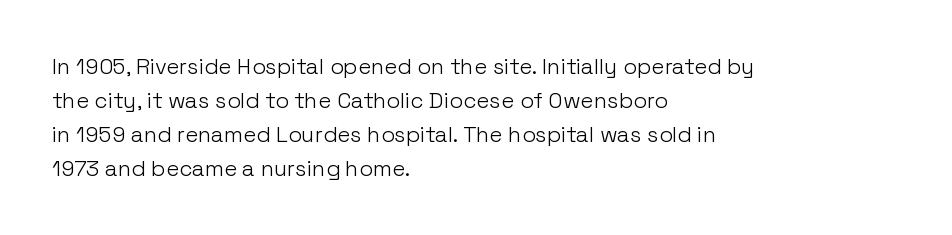
{"italic": "no", "bold": "no", "underline": "no", "align": "left", "line_spacing": "normal", "line_spacing_ratio": 1.54, "letter_spacing": "normal", "letter_spacing_em": 0.0, "glyph_px": 22}
